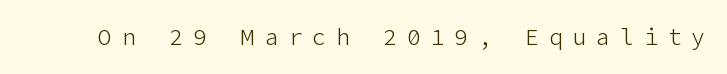
Q: Is the text bold? A: No.
Q: Is the text italic (slanted)? A: No, it is upright.
Q: Is the text underlined? A: No.
Q: Is the spacing between letters normal or unusually wide? A: Unusually wide.
